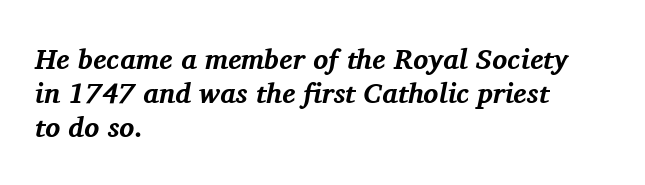
These lines are composed in type with serifs. The axis of the letterforms is tilted away from vertical. Here the designer chose a conventional face with non-uniform glyph widths. Any mark beneath the type? The region is blank. Nothing unusual about the tracking: characters are spaced as the font intends. Line starts are locked; line ends wander.
